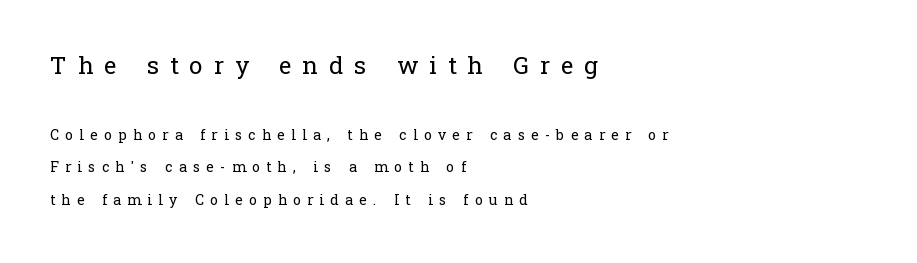
The lettering holds an erect, upright posture throughout. Caption: expanded tracking, letters set apart. Left-aligned paragraph, ragged on the right. No chunkiness to these letters — they're not bold. If you squint, the top block still reads clearly — it's the larger of the two.
